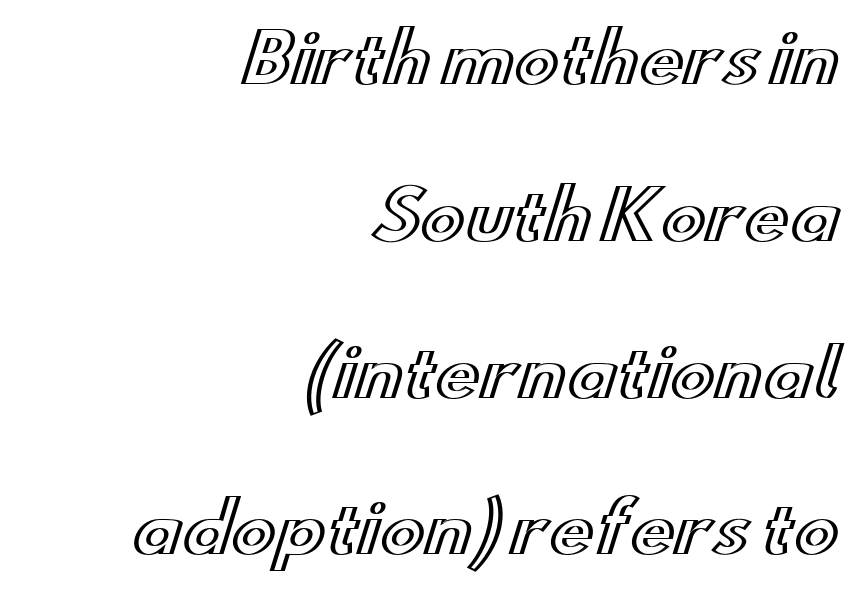
The image shows 67 px wide type; set right-aligned, loose line spacing (2.34x), normal letter spacing, not underlined; a small x-height.
